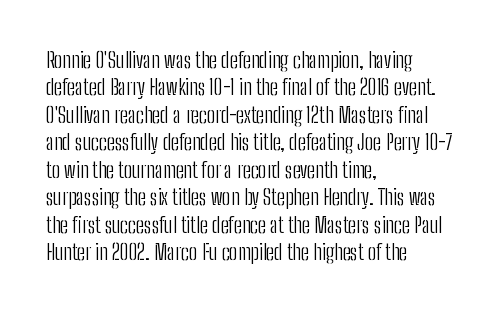
{"italic": "no", "bold": "no", "underline": "no", "align": "left", "line_spacing": "normal", "line_spacing_ratio": 1.25, "letter_spacing": "normal", "letter_spacing_em": 0.0, "glyph_px": 22}
